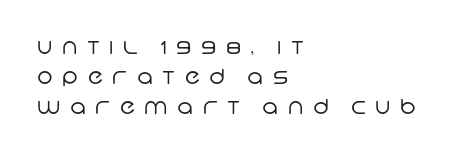
Q: Is the text bold? A: No.
Q: Is the text underlined? A: No.
Q: How is the paragraph aligned? A: Left-aligned.
Q: Is the spacing between letters normal or unusually wide? A: Unusually wide.
Q: Is the spacing between lines tight, normal or loose? A: Normal.
